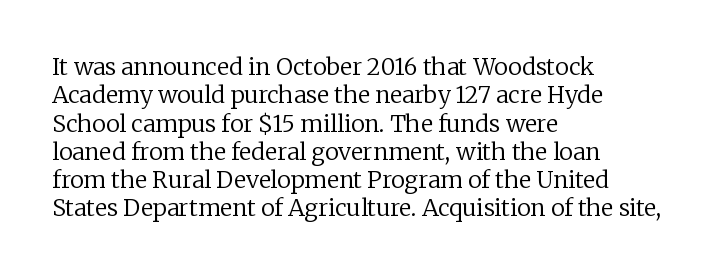
Nobody touched the tracking dial on this one. Visually the block forms a straight wall on the left and a jagged coastline on the right. Posture: upright roman. Beneath every word, the page is bare.
